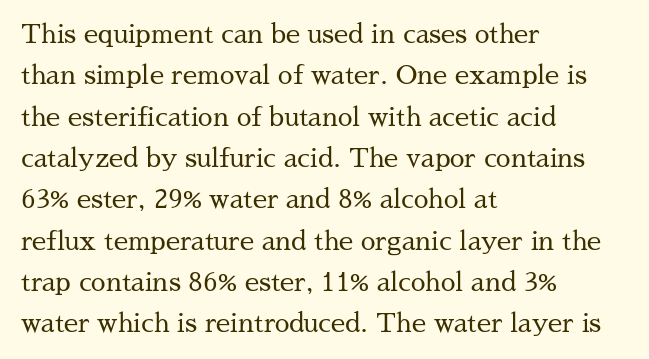
Q: Is the text bold? A: No.
Q: Is the text italic (slanted)? A: No, it is upright.
Q: Is the text underlined? A: No.
Q: How is the paragraph aligned? A: Left-aligned.
Q: Is the spacing between letters normal or unusually wide? A: Normal.
Q: Is the spacing between lines tight, normal or loose? A: Normal.
